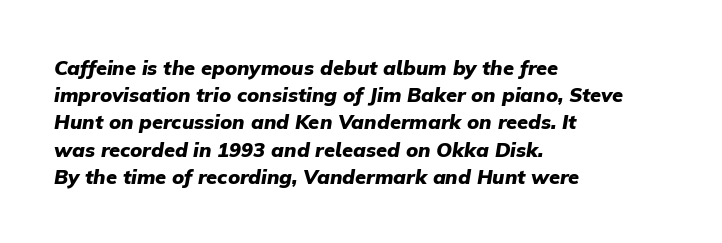
Q: Is the text bold? A: Yes.
Q: Is the text italic (slanted)? A: Yes, it leans right by about 9 degrees.
Q: Is the text underlined? A: No.
Q: How is the paragraph aligned? A: Left-aligned.
Q: Is the spacing between letters normal or unusually wide? A: Normal.
Q: Is the spacing between lines tight, normal or loose? A: Normal.
